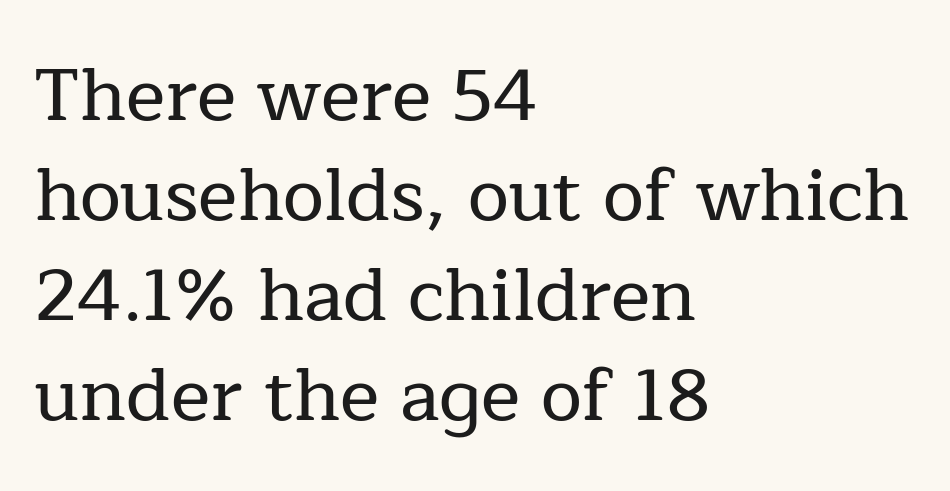
The image shows 74 px serif type, upright; set left-aligned, normal line spacing (1.35x), normal letter spacing, not underlined; low stroke contrast and a medium x-height.
